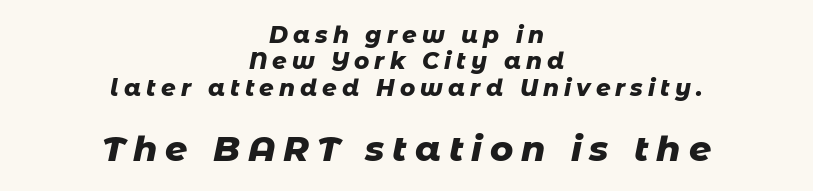
Q: Is the text bold? A: Yes.
Q: Is the text italic (slanted)? A: Yes, it leans right by about 11 degrees.
Q: Is the text underlined? A: No.
Q: How is the paragraph aligned? A: Centered.
Q: Is the spacing between letters normal or unusually wide? A: Unusually wide.
Q: Is the spacing between lines tight, normal or loose? A: Tight.
Q: Which block of text is set in a larger size, the first (top) or the second (bottom)? A: The second (bottom) one.
Q: Width (condensed, normal, or wide)? A: Normal.
Q: Stroke contrast? A: Low.
Q: x-height? A: Medium.
Q: Monospaced? A: No.
